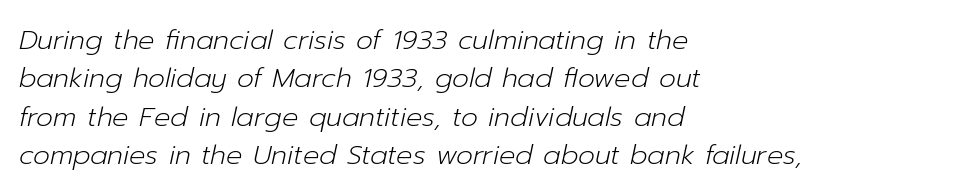
{"italic": "yes", "lean": "right", "slant_degrees": 12, "bold": "no", "underline": "no", "align": "left", "line_spacing": "normal", "line_spacing_ratio": 1.42, "letter_spacing": "normal", "letter_spacing_em": 0.0, "glyph_px": 27}
